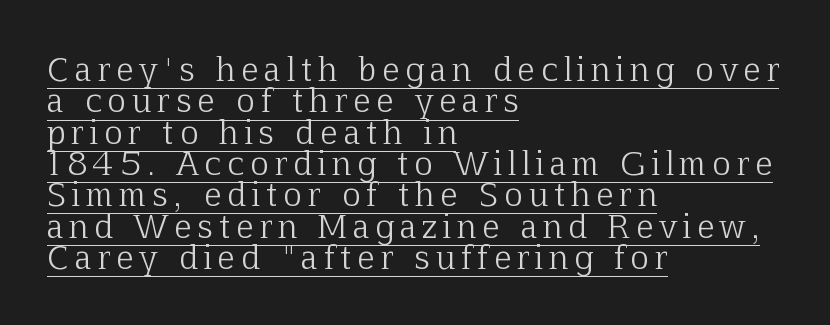
{"serif": "yes", "italic": "no", "bold": "no", "weight": "light", "width": "normal", "stroke_contrast": "low", "x_height": "medium", "monospaced": "no", "underline": "yes", "align": "left", "line_spacing": "tight", "line_spacing_ratio": 1.01, "letter_spacing": "wide", "letter_spacing_em": 0.21, "glyph_px": 31}
